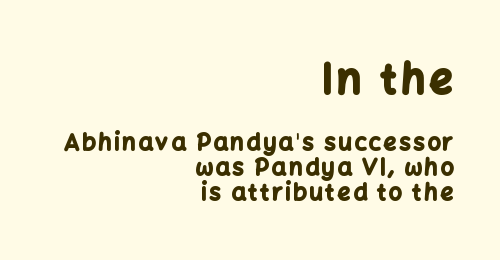
{"serif": "no", "italic": "no", "bold": "yes", "weight": "bold", "width": "normal", "stroke_contrast": "low", "x_height": "medium", "monospaced": "no", "underline": "no", "align": "right", "line_spacing": "tight", "line_spacing_ratio": 1.08, "larger_block": "first", "size_ratio": 1.78, "glyph_px": 41}
